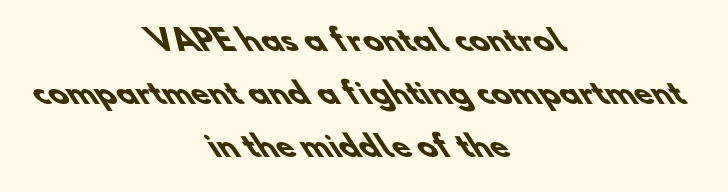
Q: Is the text bold? A: Yes.
Q: Is the typeface a serif or a sans-serif typeface? A: Sans-serif.
Q: Is the text underlined? A: No.
Q: How is the paragraph aligned? A: Centered.
Q: Is the spacing between letters normal or unusually wide? A: Normal.
Q: Width (condensed, normal, or wide)? A: Normal.
Q: Stroke contrast? A: Low.
Q: x-height? A: Small.
Q: Monospaced? A: No.
